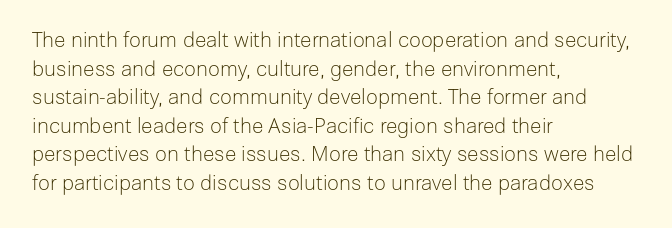
The image shows 21 px text type, upright; set left-aligned, normal line spacing (1.36x), normal letter spacing, not underlined.
